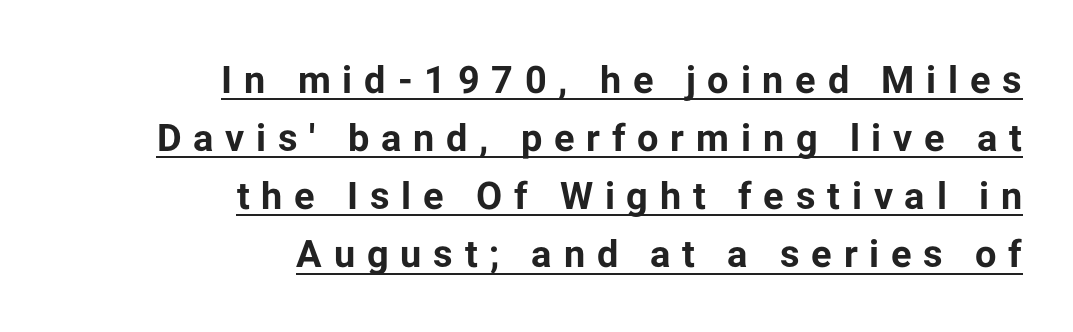
The image shows 38 px bold sans-serif type, upright; set right-aligned, normal line spacing (1.53x), unusually wide letter spacing (+0.31 em), underlined; low stroke contrast and a medium x-height.
